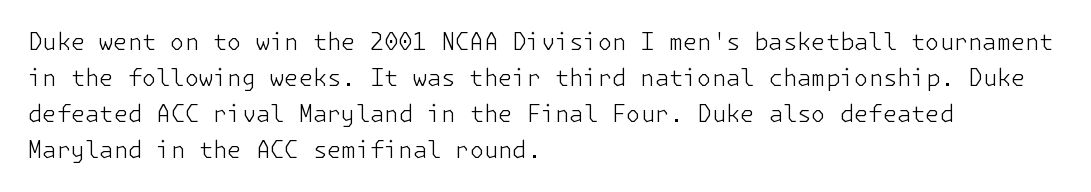
Nothing unusual about the tracking: characters are spaced as the font intends. The typesetter chose a ragged-right arrangement here. Vertical strokes here are truly vertical. In terms of leading, this rendering sits right in the middle.
